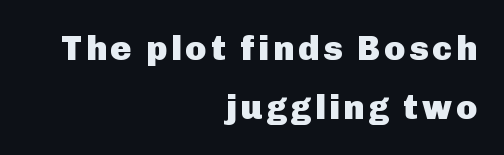
Q: Is the text bold? A: Yes.
Q: Is the text italic (slanted)? A: No, it is upright.
Q: Is the typeface a serif or a sans-serif typeface? A: Sans-serif.
Q: Is the text underlined? A: No.
Q: How is the paragraph aligned? A: Right-aligned.
Q: Is the spacing between lines tight, normal or loose? A: Normal.
Q: Width (condensed, normal, or wide)? A: Normal.
Q: Stroke contrast? A: Low.
Q: x-height? A: Medium.
Q: Monospaced? A: No.
